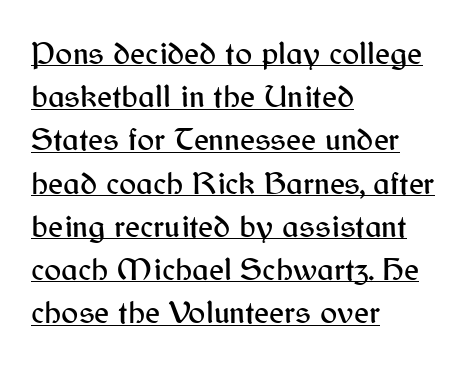
{"serif": "no", "italic": "no", "width": "normal", "stroke_contrast": "medium", "x_height": "medium", "monospaced": "no", "underline": "yes", "align": "left", "line_spacing": "normal", "line_spacing_ratio": 1.35, "letter_spacing": "normal", "letter_spacing_em": 0.0, "glyph_px": 32}
